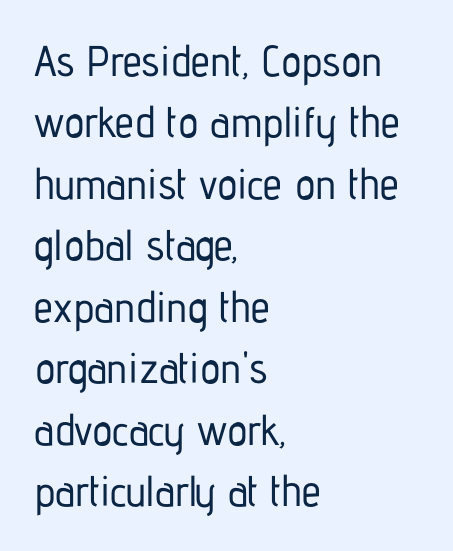
The image shows 43 px condensed sans-serif type, upright; set left-aligned, normal line spacing (1.43x), normal letter spacing, not underlined; low stroke contrast and a medium x-height.
